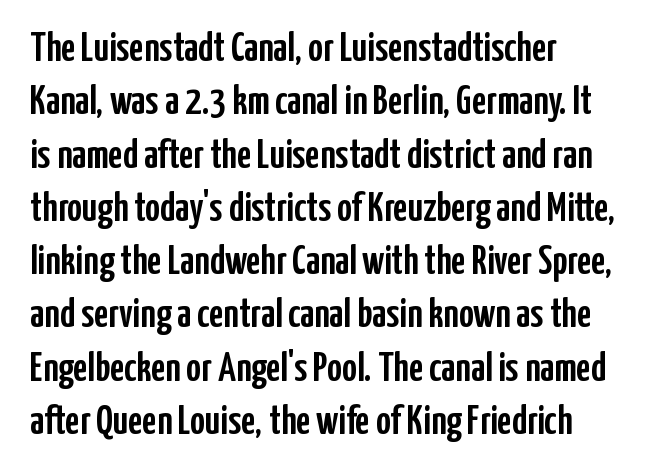
{"serif": "no", "italic": "no", "width": "condensed", "stroke_contrast": "low", "x_height": "medium", "monospaced": "no", "underline": "no", "align": "left", "line_spacing": "normal", "line_spacing_ratio": 1.3, "letter_spacing": "normal", "letter_spacing_em": 0.0, "glyph_px": 41}
